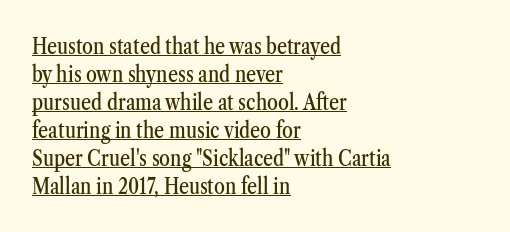
The image shows 22 px text type, upright; set left-aligned, normal line spacing (1.27x), normal letter spacing, underlined.
